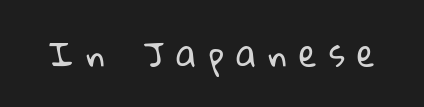
{"serif": "no", "bold": "no", "weight": "regular", "width": "normal", "stroke_contrast": "low", "x_height": "medium", "monospaced": "no", "underline": "no", "letter_spacing": "wide", "letter_spacing_em": 0.37, "glyph_px": 33}
